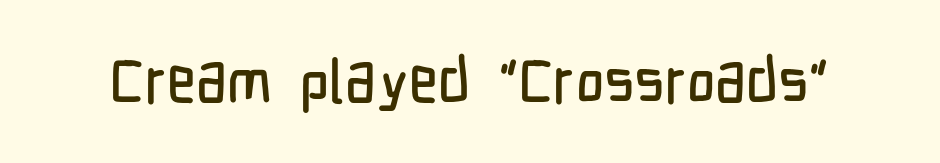
The gap between lines stays unmarked. Nope, no serifs anywhere on these letters. Inter-character spacing is left at the font's built-in metrics. Vertical strokes here are truly vertical. The rendering uses natural spacing where letterforms have individual widths.
